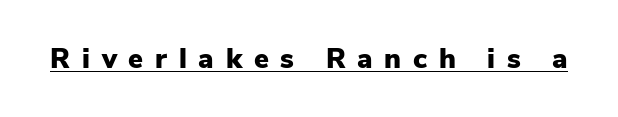
Here the designer chose a conventional face with non-uniform glyph widths. Check the space under the baseline: a stroke is drawn there. If you drew a line through each stem, it would be perfectly vertical. The face used here is rendered with a markedly widened letterfit. What weight is shown? A full bold with thick strokes. What kind of face is this? One without serifs — a sans.
